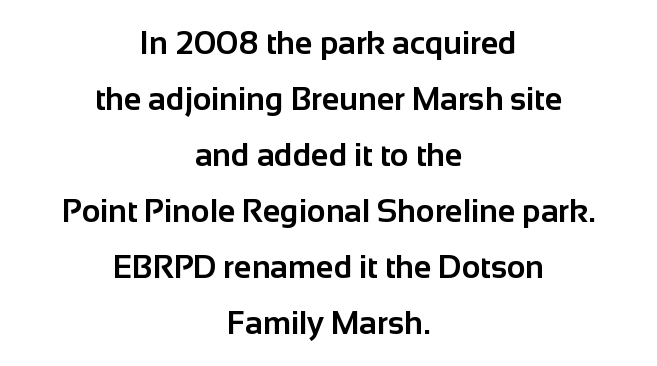
{"serif": "no", "italic": "no", "bold": "yes", "weight": "bold", "width": "normal", "stroke_contrast": "low", "x_height": "medium", "monospaced": "no", "underline": "no", "align": "center", "line_spacing_ratio": 1.75, "letter_spacing": "normal", "letter_spacing_em": 0.0, "glyph_px": 32}
